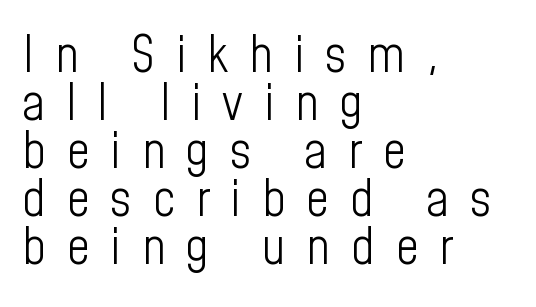
These lines huddle together more closely than default settings would place them. Letters rest on an invisible, unmarked baseline. Rendered with straight, roman letterforms. Is the block centered? No — it sits flush against the left margin. The letterforms stand isolated, each surrounded by extra space.
